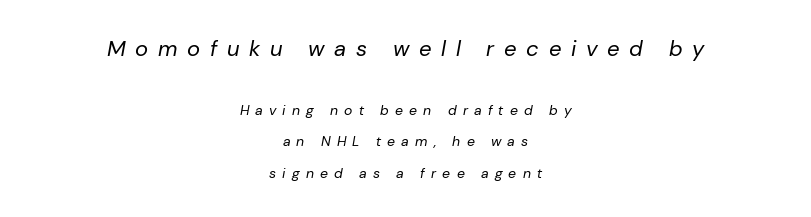
The image shows 22 px text type, italic (leaning right); set centered, loose line spacing (2.24x), unusually wide letter spacing (+0.44 em), not underlined; the first (top) block is 1.57x larger.
